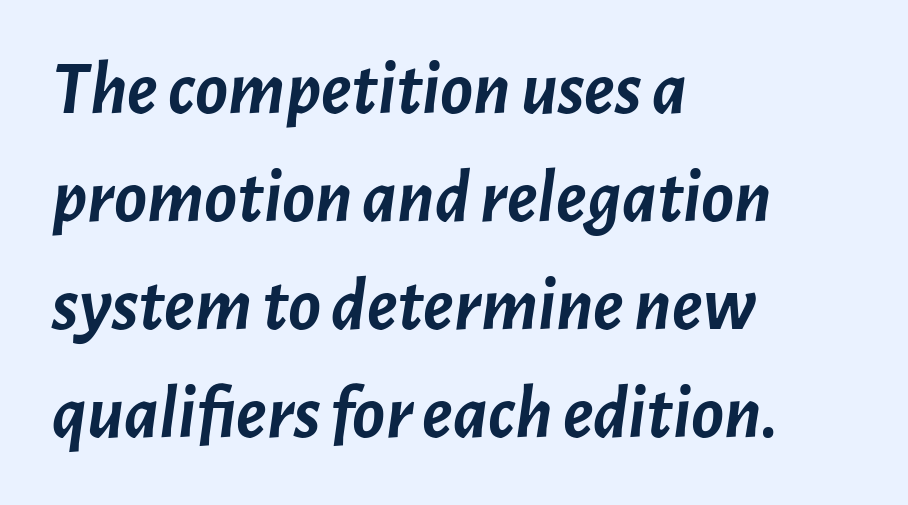
Decoration check: the copy has no underline. Typographic density is high because the face is bold. Compared with a centered layout, this one pins lines to the left instead. This rendering leaves character spacing at its baseline value. There's an unmistakable incline to the writing here.
